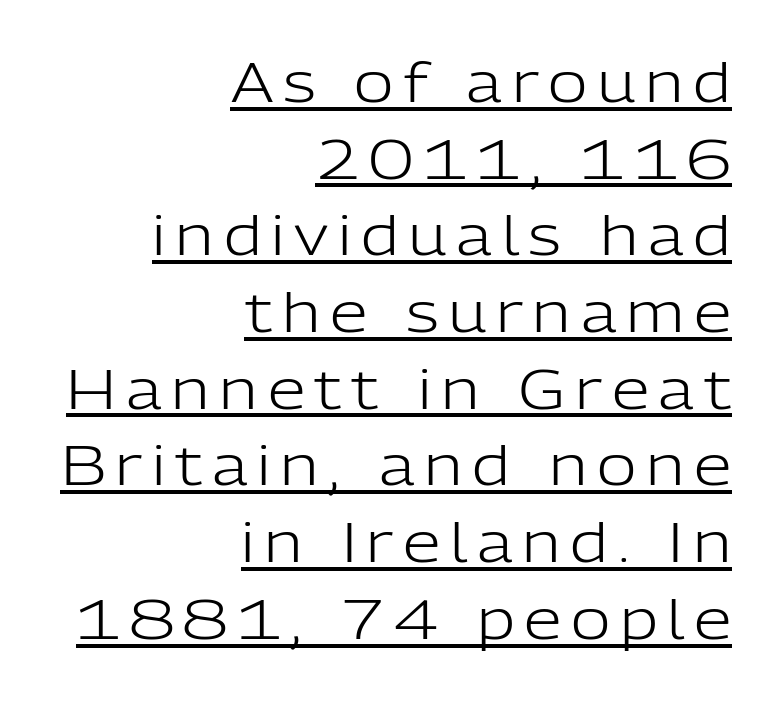
The image shows 54 px light sans-serif type, upright; set right-aligned, normal line spacing (1.42x), underlined; low stroke contrast and a medium x-height.
